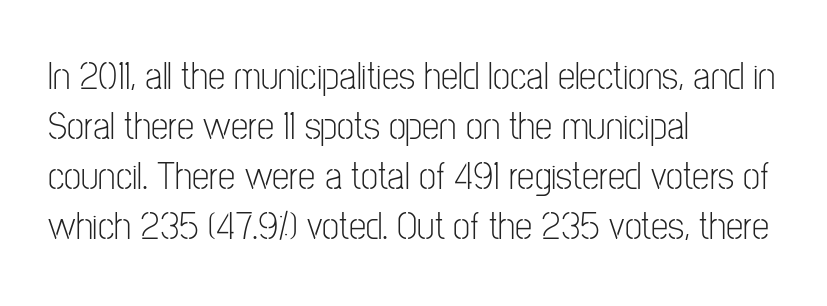
The image shows 39 px light, condensed sans-serif type, upright; set left-aligned, normal line spacing (1.28x), normal letter spacing, not underlined; low stroke contrast and a medium x-height.
